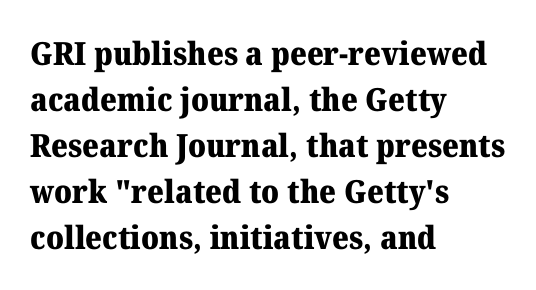
The line-height multiplier appears to be the usual default. The rendering uses natural spacing where letterforms have individual widths. Does the copy run flush right? No — it runs flush left. A serif font was chosen for this passage. These lines keep a tight, regular rhythm from letter to letter.
